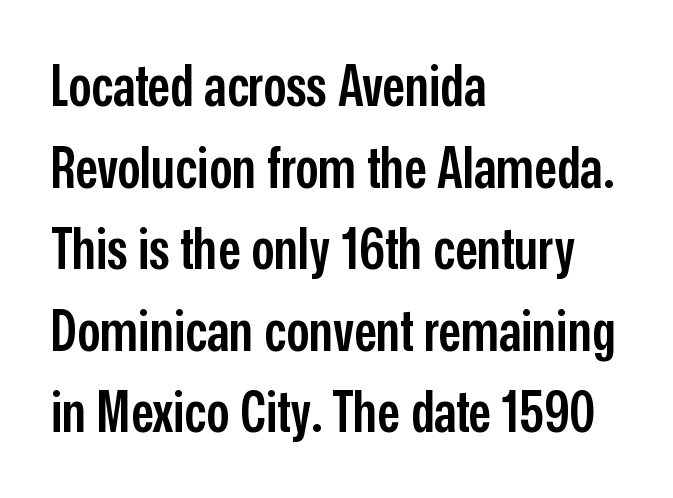
The image shows 57 px semibold, condensed sans-serif type, upright; set left-aligned, normal line spacing (1.43x), normal letter spacing, not underlined; low stroke contrast and a medium x-height.
